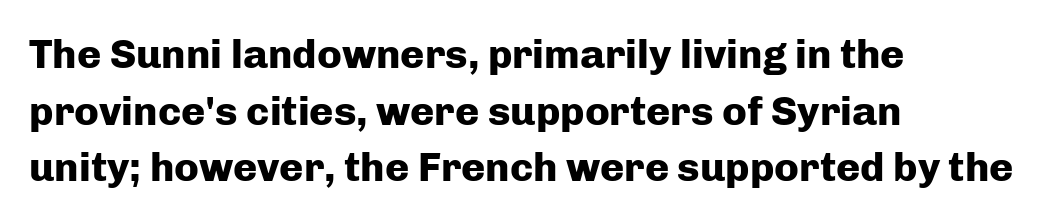
{"serif": "no", "italic": "no", "bold": "yes", "weight": "heavy", "width": "normal", "stroke_contrast": "low", "x_height": "medium", "monospaced": "no", "underline": "no", "align": "left", "line_spacing": "normal", "line_spacing_ratio": 1.38, "letter_spacing": "normal", "letter_spacing_em": 0.0, "glyph_px": 41}
